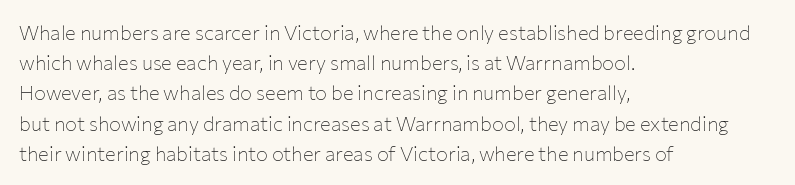
What stands out about the letter spacing? Nothing — it is the standard amount. The axis of the letterforms is exactly vertical. Check the space under the baseline: it is left empty. Evenly set lines give the paragraph a standard silhouette.
